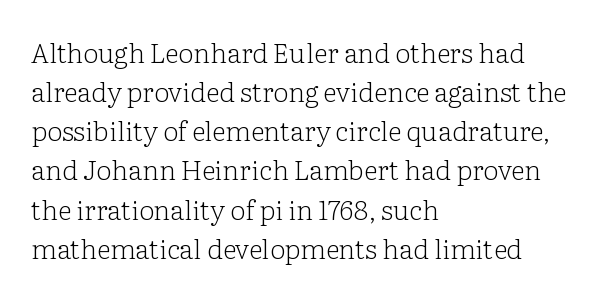
The image shows 27 px text type, upright; set left-aligned, normal line spacing (1.45x), normal letter spacing, not underlined.
